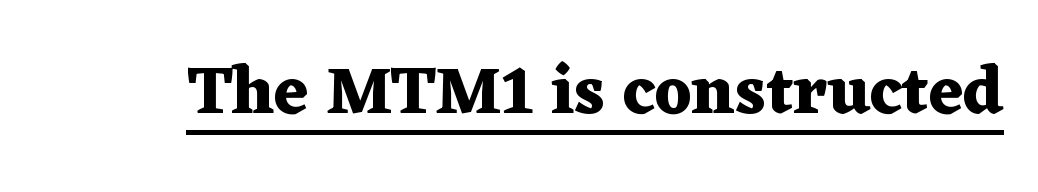
The image shows 68 px heavy, wide serif type, upright; set normal letter spacing, underlined; medium stroke contrast and a medium x-height.
